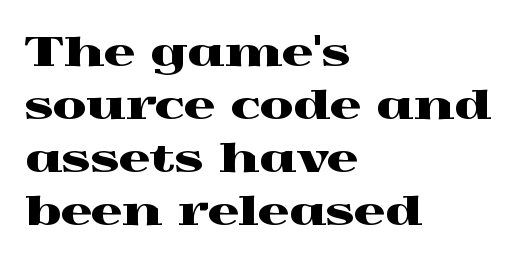
Ascenders rise straight up at ninety degrees. The rows are spaced the way most documents space them. Think of a printed novel: that variable character pitch is what you see here. Quick note: underline off. A student would call this left alignment; a typographer would say flush left, rag right. Note: serifs present on the glyphs.
